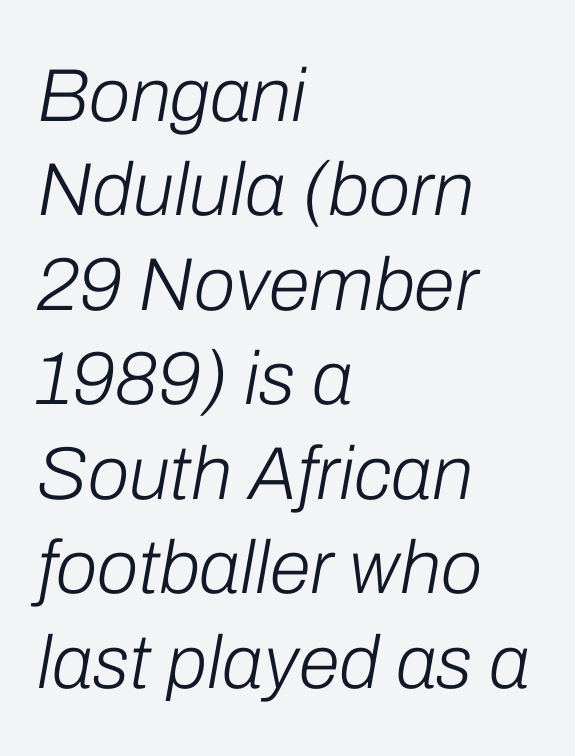
The image shows 75 px light type, italic (leaning right); set left-aligned, normal line spacing (1.26x), normal letter spacing, not underlined; low stroke contrast and a medium x-height.
